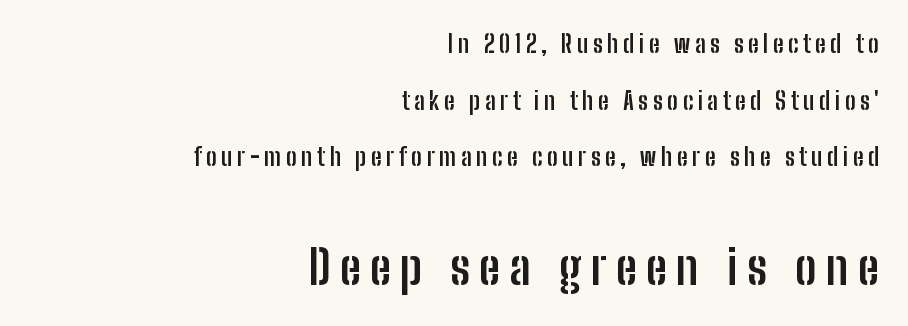
Note the varied advance widths — an 'i' is clearly narrower than an 'm'. The foot of each line stays bare and open. Successive baselines arrive slowly, with a big drop between each. Rendered with straight, roman letterforms.
